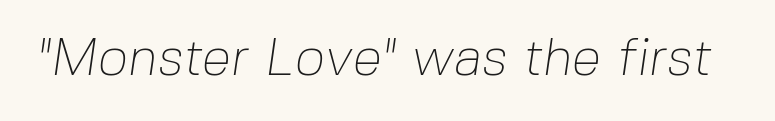
The image shows 53 px thin sans-serif type; set normal letter spacing, not underlined; low stroke contrast and a medium x-height.
